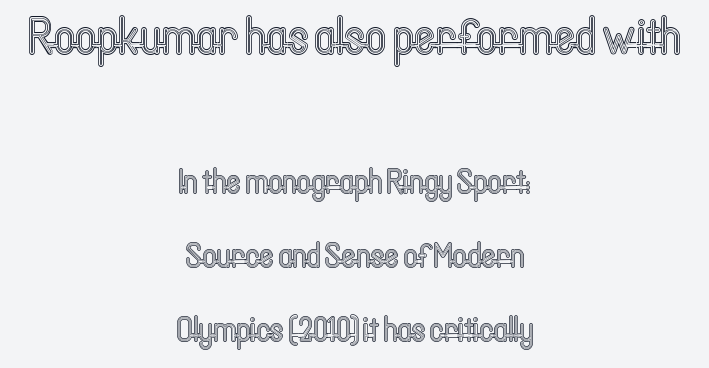
A typesetter would call this leading open, well beyond the default. Glance below the letters and you will spot only blank space. Posture: upright roman. Looks like regular typesetting: each glyph gets only the width it needs. These two chunks differ in scale, with the top chunk taking the larger measure. The passage is arranged like a title page — every line centered.
